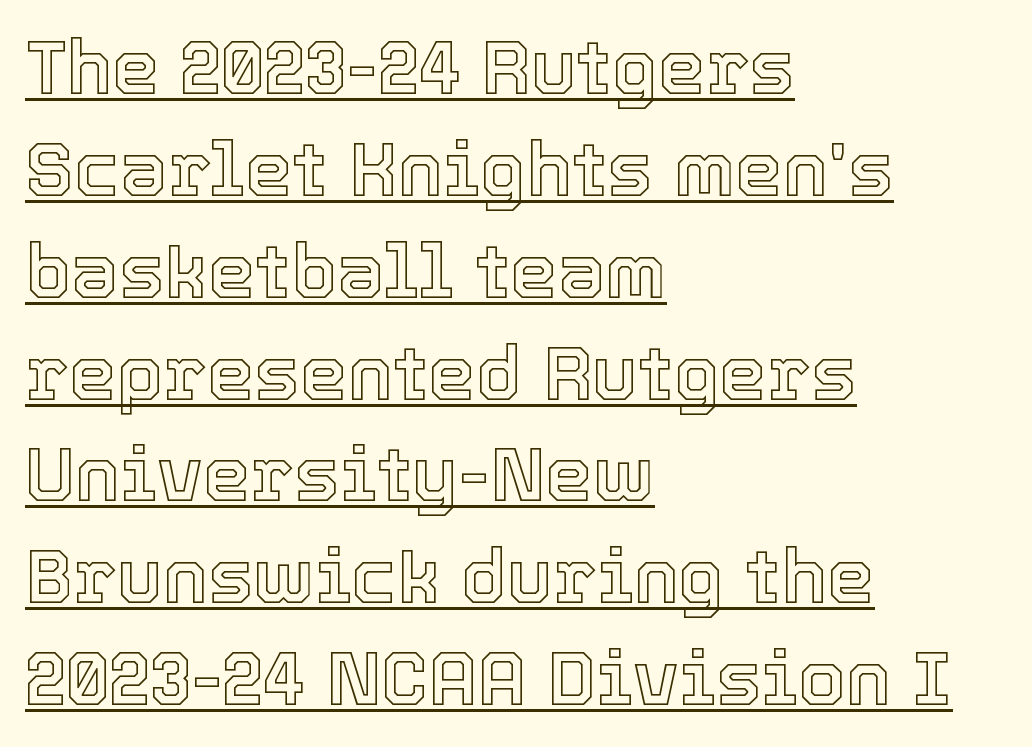
Q: Is the text italic (slanted)? A: No, it is upright.
Q: Is the text underlined? A: Yes.
Q: How is the paragraph aligned? A: Left-aligned.
Q: Is the spacing between letters normal or unusually wide? A: Normal.
Q: Is the spacing between lines tight, normal or loose? A: Normal.
Q: Width (condensed, normal, or wide)? A: Normal.
Q: x-height? A: Medium.
Q: Monospaced? A: No.
